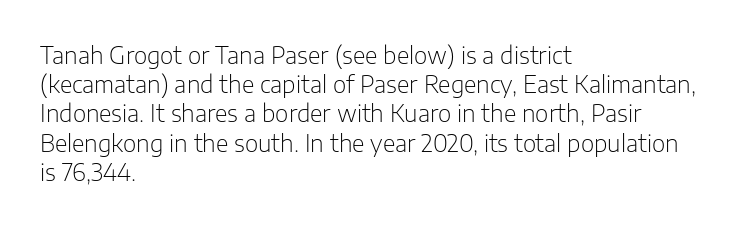
Q: Is the text bold? A: No.
Q: Is the text italic (slanted)? A: No, it is upright.
Q: Is the text underlined? A: No.
Q: How is the paragraph aligned? A: Left-aligned.
Q: Is the spacing between letters normal or unusually wide? A: Normal.
Q: Is the spacing between lines tight, normal or loose? A: Normal.
